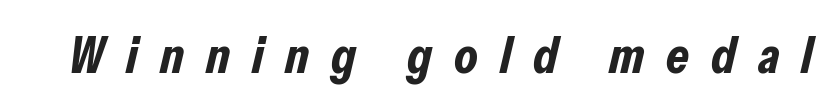
Q: Is the text bold? A: Yes.
Q: Is the text italic (slanted)? A: Yes, it leans right by about 13 degrees.
Q: Is the text underlined? A: No.
Q: Is the spacing between letters normal or unusually wide? A: Unusually wide.
Q: Width (condensed, normal, or wide)? A: Condensed.
Q: Stroke contrast? A: Low.
Q: x-height? A: Medium.
Q: Monospaced? A: No.
